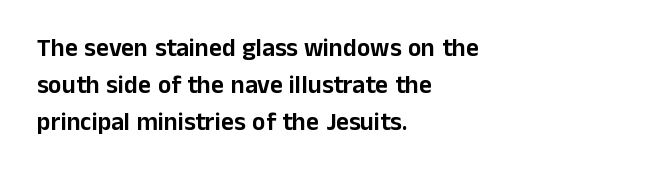
The space beneath each line is pristine and unruled. Compared with typical paragraphs, the rows here are spaced about the same. Notice how the passage keeps a crisp vertical edge on the left only. Short note: letters normally spaced.
